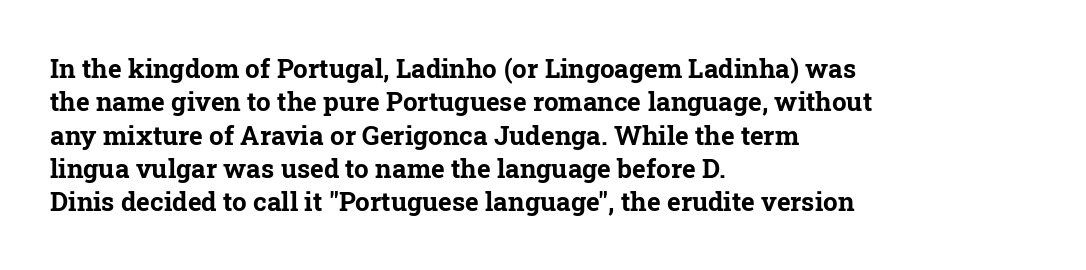
In terms of posture, this sample is upright. Look at the stroke-to-counter ratio: heavy, a bold. Notice how descenders clear the ascenders below comfortably — that's standard leading. The zone under the glyphs is completely vacant. The rendering keeps characters at their native spacing.
